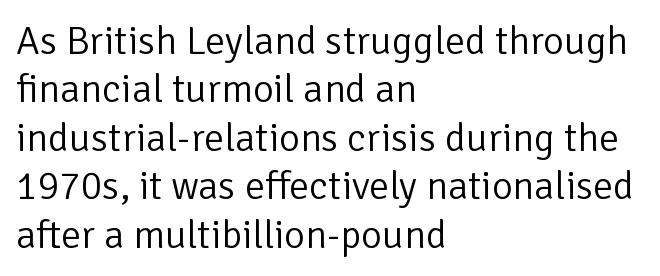
Q: Is the text bold? A: No.
Q: Is the text italic (slanted)? A: No, it is upright.
Q: Is the typeface a serif or a sans-serif typeface? A: Sans-serif.
Q: Is the text underlined? A: No.
Q: How is the paragraph aligned? A: Left-aligned.
Q: Is the spacing between letters normal or unusually wide? A: Normal.
Q: Width (condensed, normal, or wide)? A: Normal.
Q: Stroke contrast? A: Low.
Q: x-height? A: Medium.
Q: Monospaced? A: No.
